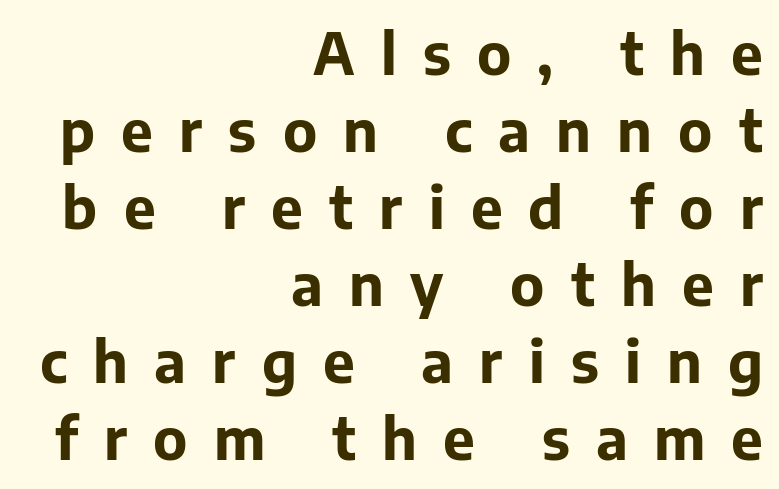
Q: Is the text bold? A: Yes.
Q: Is the text italic (slanted)? A: No, it is upright.
Q: Is the typeface a serif or a sans-serif typeface? A: Sans-serif.
Q: Is the text underlined? A: No.
Q: How is the paragraph aligned? A: Right-aligned.
Q: Is the spacing between letters normal or unusually wide? A: Unusually wide.
Q: Is the spacing between lines tight, normal or loose? A: Normal.
Q: Width (condensed, normal, or wide)? A: Normal.
Q: Stroke contrast? A: Low.
Q: x-height? A: Medium.
Q: Monospaced? A: No.
